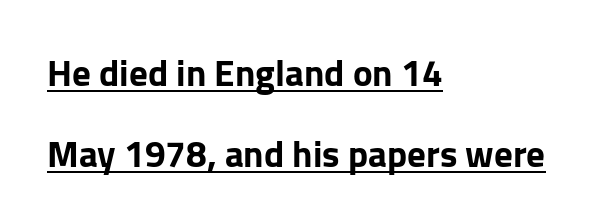
These lines are rendered in a variable-pitch font. Note: no serifs on the glyphs. The specimen includes a rule beneath the text block's lines. Each line starts at the same left margin while the right side varies. Each word holds together tightly as a unit, with standard inter-letter gaps. Is there much room between lines? Yes — plenty of vertical air separates them.
